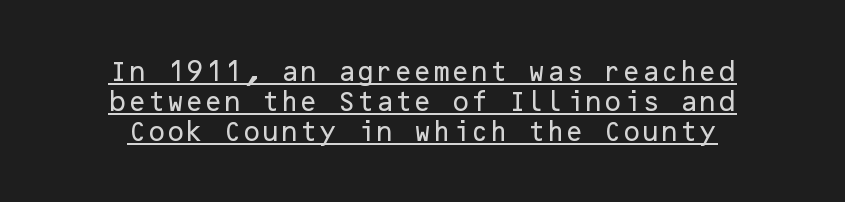
{"italic": "no", "underline": "yes", "align": "center", "line_spacing": "normal", "line_spacing_ratio": 1.37, "letter_spacing": "normal", "letter_spacing_em": 0.0, "glyph_px": 22}
